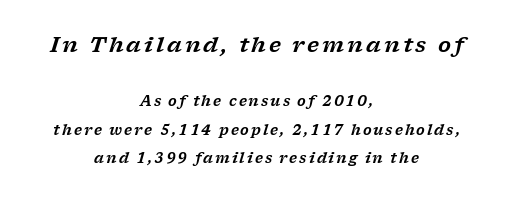
The image shows 21 px text type, italic (leaning right); set centered, loose line spacing (2.05x), not underlined; the first (top) block is 1.5x larger.
